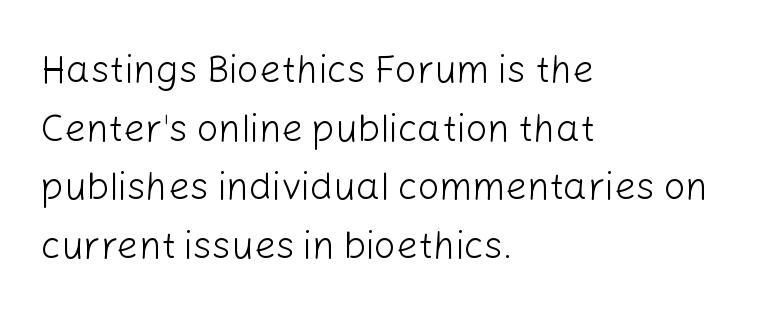
{"serif": "no", "italic": "no", "bold": "no", "weight": "light", "width": "normal", "stroke_contrast": "low", "x_height": "medium", "monospaced": "no", "underline": "no", "align": "left", "line_spacing": "normal", "line_spacing_ratio": 1.54, "letter_spacing": "normal", "letter_spacing_em": 0.0, "glyph_px": 38}
